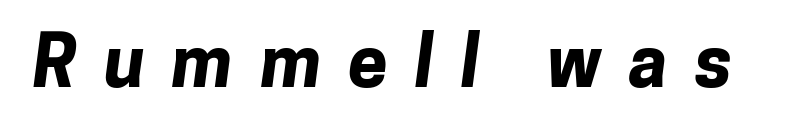
Beneath every word, the page is bare. The line texture is sparse and dotted thanks to wide tracking. The face used here is proportionally spaced, like ordinary book or web type. The letters are bold, with thick, heavy strokes. Regarding serifs, this sample does without them.
